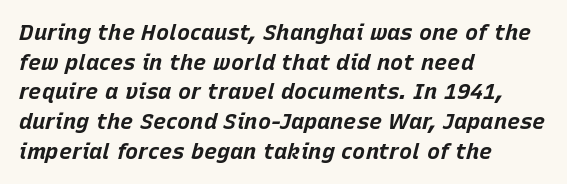
{"italic": "yes", "lean": "right", "slant_degrees": 15, "bold": "yes", "underline": "no", "align": "left", "line_spacing": "normal", "line_spacing_ratio": 1.35, "letter_spacing": "normal", "letter_spacing_em": 0.0, "glyph_px": 22}
